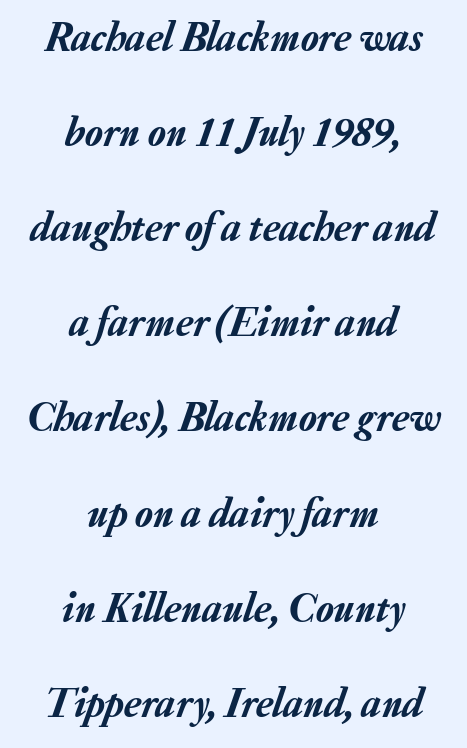
No word sits above an underline. The type is set solid horizontally, with unmodified tracking. Does the lettering tilt? It does — this is italic. Does the leading feel generous? Absolutely, it's lavish. Do the characters align in a grid? No, the font is proportional. Horizontally, the lines are justified to the midpoint only.
